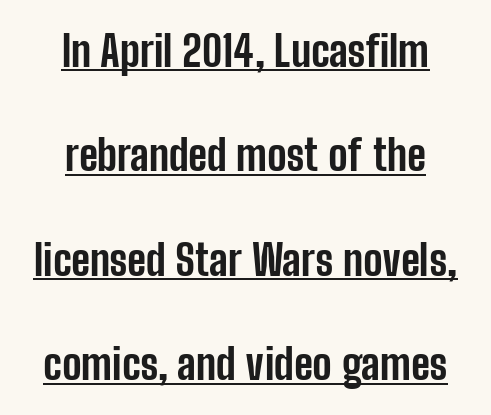
Q: Is the text bold? A: Yes.
Q: Is the text italic (slanted)? A: No, it is upright.
Q: Is the typeface a serif or a sans-serif typeface? A: Sans-serif.
Q: Is the text underlined? A: Yes.
Q: How is the paragraph aligned? A: Centered.
Q: Is the spacing between letters normal or unusually wide? A: Normal.
Q: Is the spacing between lines tight, normal or loose? A: Loose.
Q: Width (condensed, normal, or wide)? A: Condensed.
Q: Stroke contrast? A: Low.
Q: x-height? A: Medium.
Q: Monospaced? A: No.
